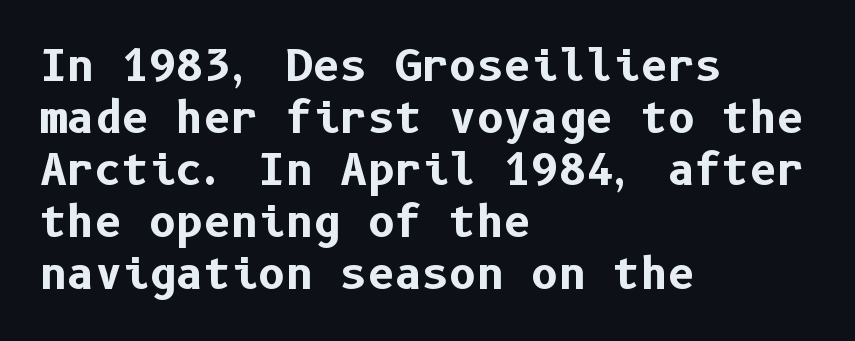
The image shows 42 px bold sans-serif type, upright; set left-aligned, line spacing 1.24x, normal letter spacing, not underlined; low stroke contrast and a medium x-height.
